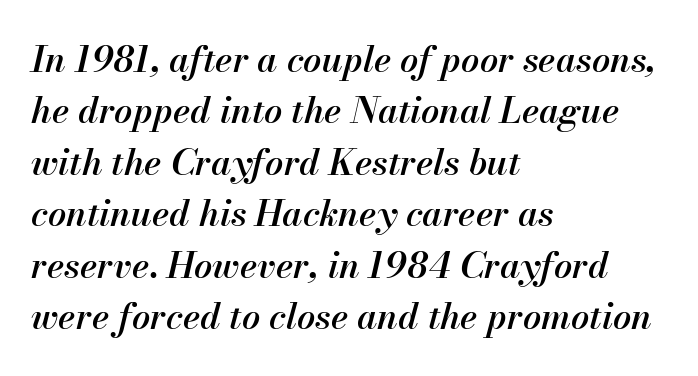
The image shows 36 px semibold type, italic (leaning right); set left-aligned, normal line spacing (1.43x), normal letter spacing, not underlined; medium stroke contrast and a small x-height.
